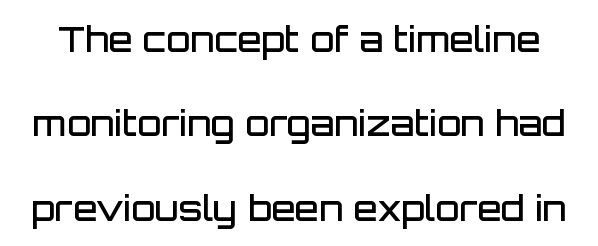
Q: Is the text bold? A: Semi-bold.
Q: Is the text italic (slanted)? A: No, it is upright.
Q: Is the typeface a serif or a sans-serif typeface? A: Sans-serif.
Q: Is the text underlined? A: No.
Q: Is the spacing between letters normal or unusually wide? A: Normal.
Q: Is the spacing between lines tight, normal or loose? A: Loose.
Q: Width (condensed, normal, or wide)? A: Normal.
Q: Stroke contrast? A: Low.
Q: x-height? A: Large.
Q: Monospaced? A: No.
